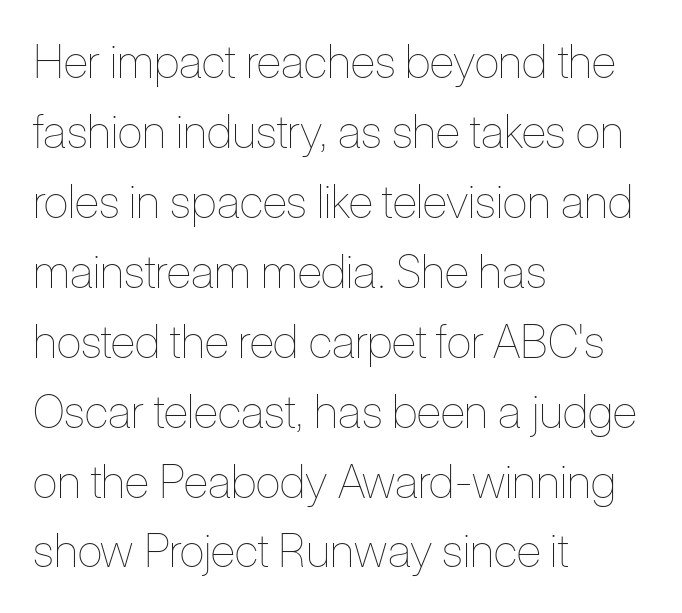
{"italic": "no", "bold": "no", "weight": "thin", "width": "condensed", "stroke_contrast": "low", "x_height": "medium", "monospaced": "no", "underline": "no", "align": "left", "line_spacing": "normal", "line_spacing_ratio": 1.52, "letter_spacing": "normal", "letter_spacing_em": 0.0, "glyph_px": 46}
